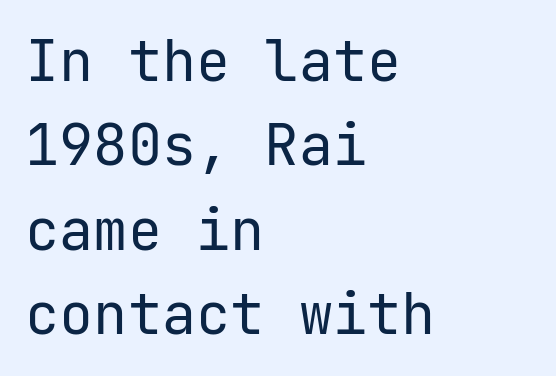
The image shows 57 px regular-weight sans-serif type, upright, monospaced; set left-aligned, normal line spacing (1.48x), normal letter spacing, not underlined; low stroke contrast and a medium x-height.
